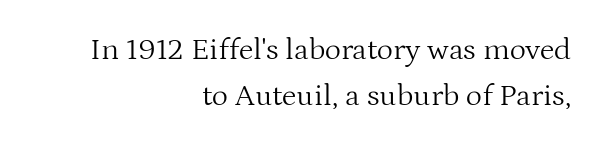
This sample uses plain, unmodified letter spacing. These lines are rendered in a variable-pitch font. These lines were composed using upright roman letters. The designer left line spacing at the default. Observe the serifs anchoring each vertical stroke in this sample. A flush-right, rag-left setting is used for this passage.
